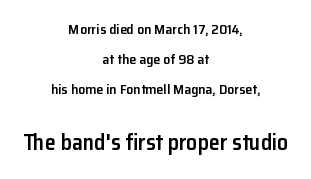
{"italic": "no", "bold": "semi", "underline": "no", "align": "center", "line_spacing": "loose", "line_spacing_ratio": 2.13, "letter_spacing": "normal", "letter_spacing_em": 0.0, "larger_block": "second", "size_ratio": 1.57, "glyph_px": 22}
